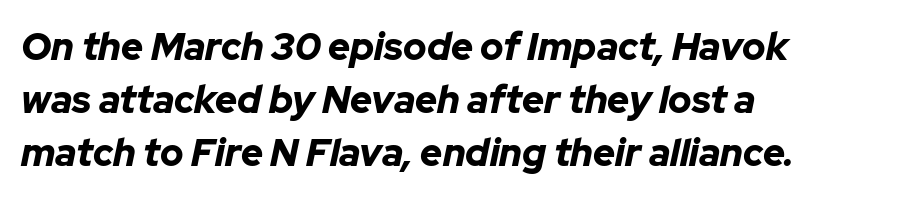
The image shows 38 px bold type, italic (leaning right); set left-aligned, normal line spacing (1.4x), normal letter spacing, not underlined; low stroke contrast and a medium x-height.
